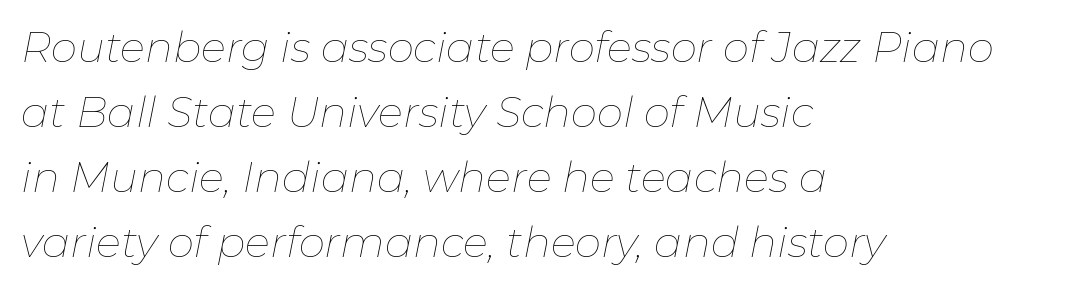
{"italic": "yes", "lean": "right", "slant_degrees": 11, "bold": "no", "weight": "thin", "width": "normal", "stroke_contrast": "low", "x_height": "medium", "monospaced": "no", "underline": "no", "align": "left", "line_spacing": "normal", "line_spacing_ratio": 1.55, "letter_spacing": "normal", "letter_spacing_em": 0.0, "glyph_px": 42}
